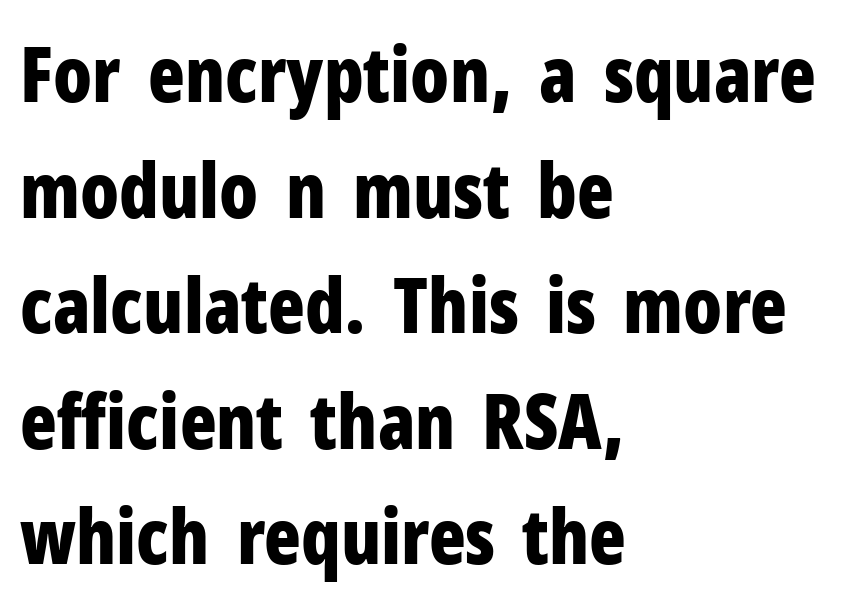
The horizontal fit of the characters is conventional and even. You could not count columns in this text — the font is proportionally spaced. Leading matches the norm, producing a regular column. Observe the absence of serifs on each vertical stroke in this sample.
